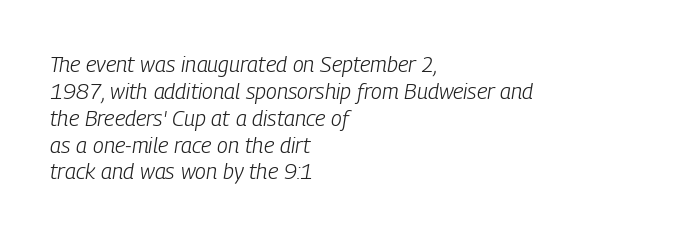
The image shows 22 px text type, italic (leaning right); set left-aligned, line spacing 1.22x, normal letter spacing, not underlined.
